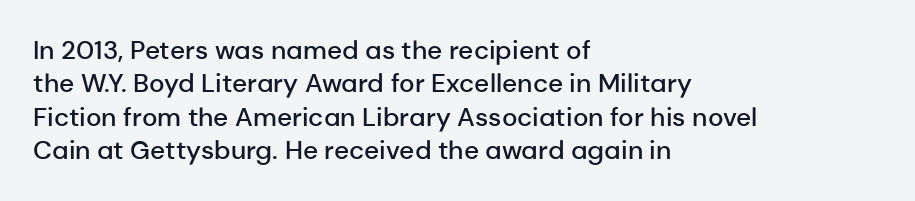
{"italic": "no", "bold": "semi", "underline": "no", "align": "left", "line_spacing": "normal", "line_spacing_ratio": 1.28, "letter_spacing": "normal", "letter_spacing_em": 0.0, "glyph_px": 26}
